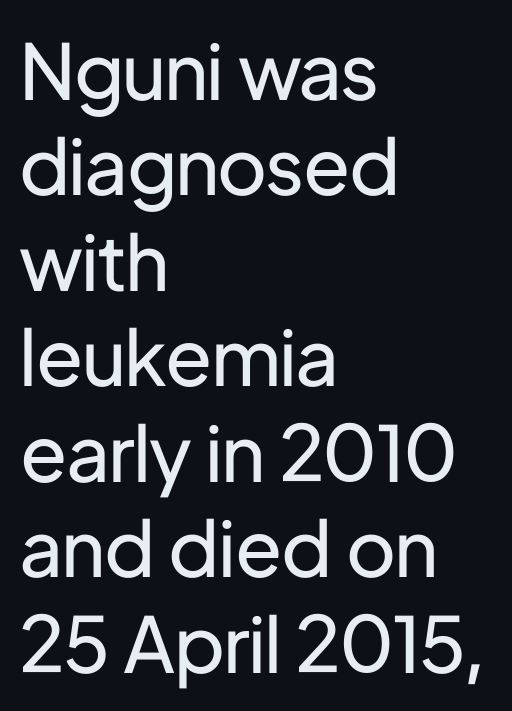
The image shows 77 px regular-weight sans-serif type, upright; set left-aligned, line spacing 1.24x, normal letter spacing, not underlined; low stroke contrast and a medium x-height.
